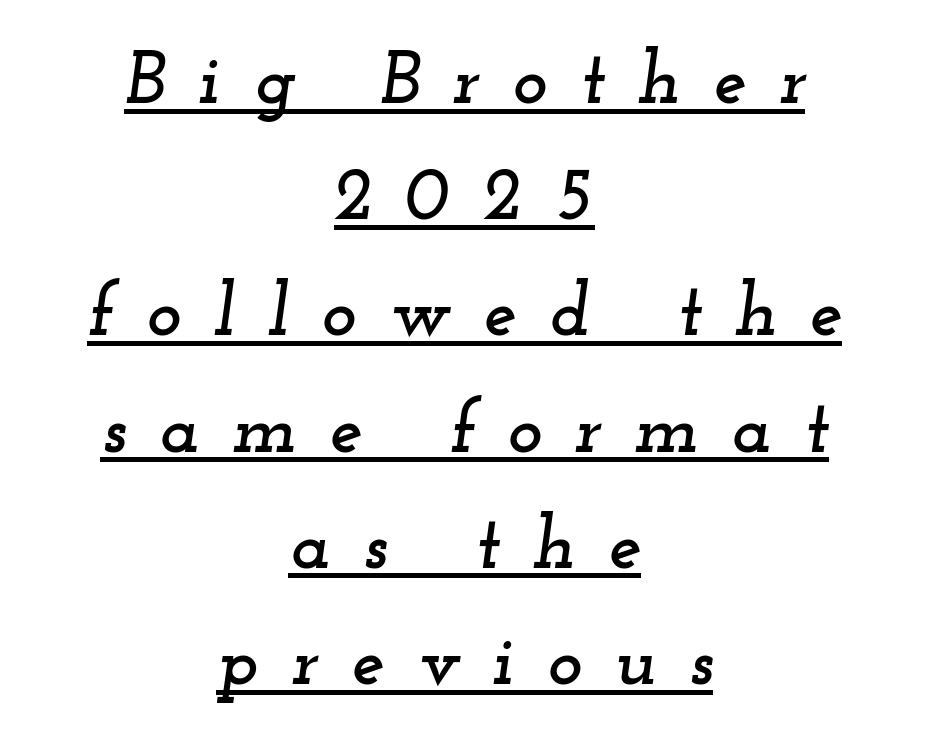
{"serif": "yes", "italic": "yes", "lean": "right", "slant_degrees": 12, "width": "wide", "stroke_contrast": "low", "x_height": "small", "monospaced": "no", "underline": "yes", "align": "center", "line_spacing": "normal", "line_spacing_ratio": 1.57, "letter_spacing": "wide", "letter_spacing_em": 0.44, "glyph_px": 74}
